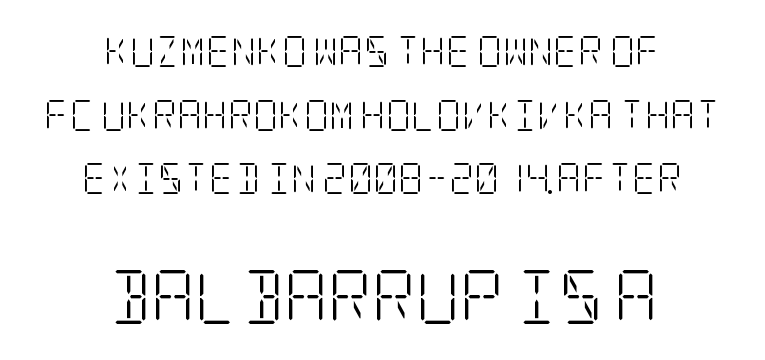
Q: Is the text bold? A: No.
Q: Is the text italic (slanted)? A: No, it is upright.
Q: Is the typeface a serif or a sans-serif typeface? A: Serif.
Q: Is the text underlined? A: No.
Q: How is the paragraph aligned? A: Centered.
Q: Is the spacing between letters normal or unusually wide? A: Normal.
Q: Is the spacing between lines tight, normal or loose? A: Loose.
Q: Which block of text is set in a larger size, the first (top) or the second (bottom)? A: The second (bottom) one.
Q: Width (condensed, normal, or wide)? A: Condensed.
Q: Stroke contrast? A: Low.
Q: x-height? A: Large.
